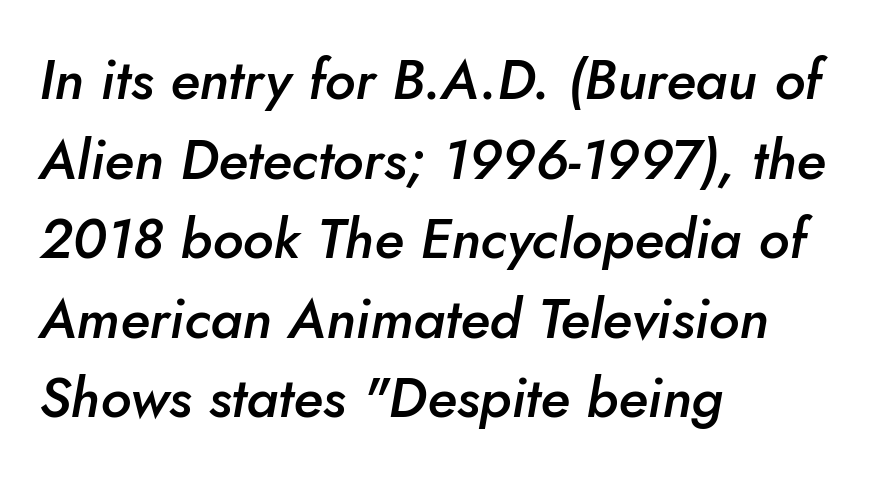
A typesetter would call this zero additional tracking. Underline: absent. Slightly chunky letters — semibold, I'd say, not full bold. Where is the straight margin? On the left. What's the leading like? Ordinary, nothing unusual. Spacing verdict: proportional, widths tailored to each character.
